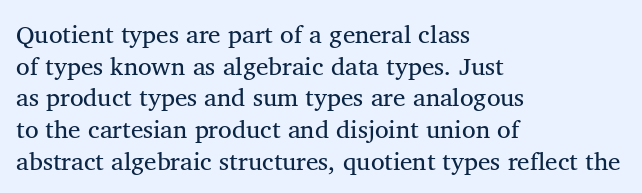
The image shows 25 px text type; set left-aligned, normal line spacing (1.27x), normal letter spacing, not underlined.
